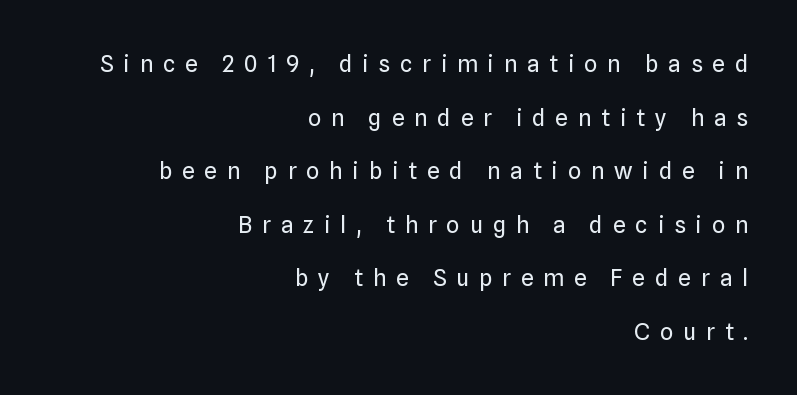
The image shows 23 px text type, upright; set right-aligned, loose line spacing (2.33x), unusually wide letter spacing (+0.43 em), not underlined.
